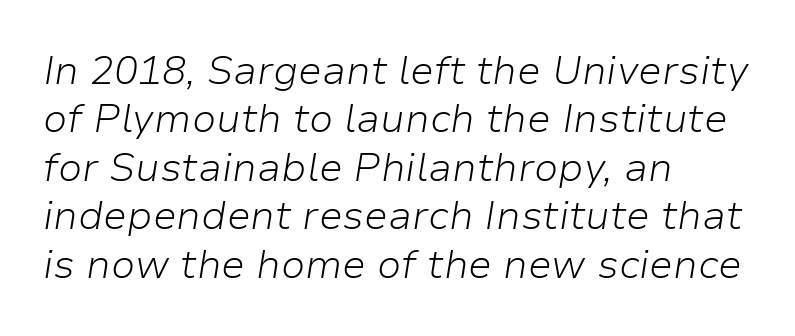
{"italic": "yes", "lean": "right", "slant_degrees": 9, "bold": "no", "weight": "light", "width": "normal", "stroke_contrast": "low", "x_height": "medium", "monospaced": "no", "underline": "no", "align": "left", "line_spacing_ratio": 1.21, "letter_spacing": "normal", "letter_spacing_em": 0.0, "glyph_px": 40}
